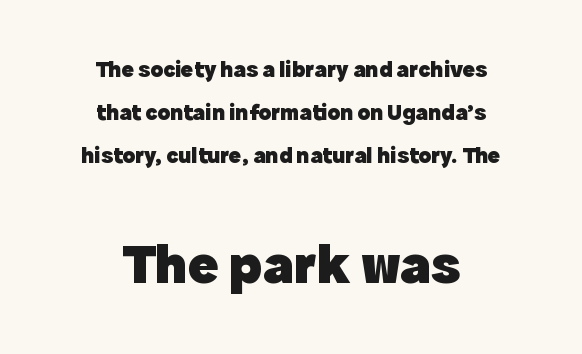
The image shows 57 px heavy sans-serif type, upright; set centered, line spacing 1.86x, normal letter spacing, not underlined; the second (bottom) block is 2.48x larger; a medium x-height.
